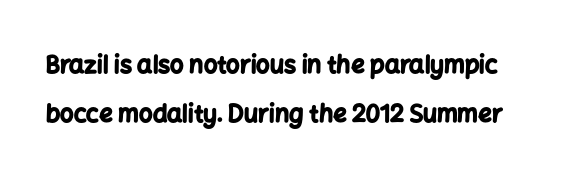
Leading is clearly above the norm, producing a sparse column. The letters stand straight up with perfectly vertical stems. The face used here has the dense, thick strokes of a bold. Lines of text with bare space underneath.
